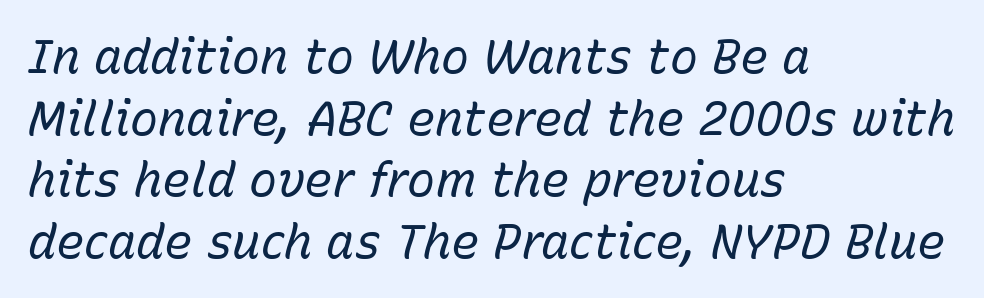
The image shows 47 px regular-weight type, italic (leaning right); set left-aligned, normal line spacing (1.31x), normal letter spacing, not underlined; low stroke contrast and a medium x-height.
